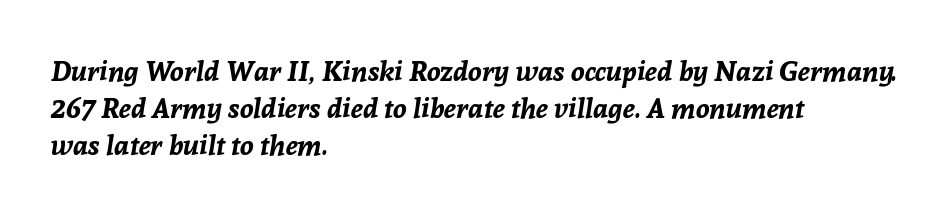
The image shows 28 px bold type, italic (leaning right); set left-aligned, normal line spacing (1.33x), normal letter spacing, not underlined; low stroke contrast and a medium x-height.
